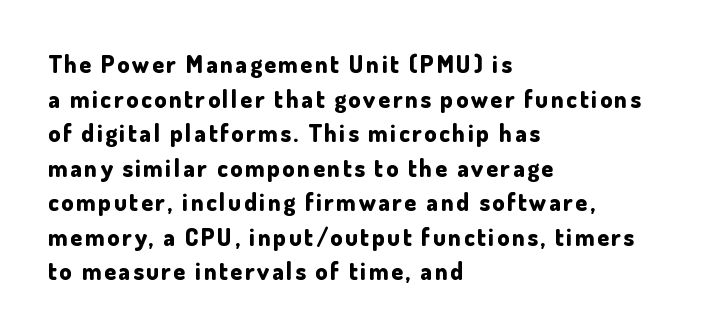
Vertical spacing — default. The typesetting leans heavy: a genuine bold. Posture: straight, roman, zero tilt. Does the copy run flush right? No — it runs flush left. Quick note: underline off.
